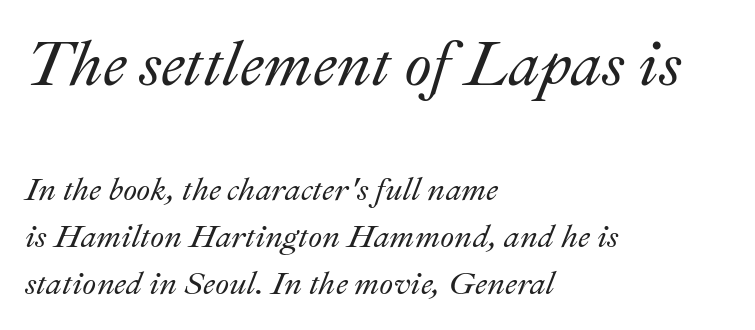
Q: Is the text italic (slanted)? A: Yes, it leans right by about 22 degrees.
Q: Is the text underlined? A: No.
Q: How is the paragraph aligned? A: Left-aligned.
Q: Is the spacing between letters normal or unusually wide? A: Normal.
Q: Is the spacing between lines tight, normal or loose? A: Normal.
Q: Which block of text is set in a larger size, the first (top) or the second (bottom)? A: The first (top) one.
Q: Width (condensed, normal, or wide)? A: Normal.
Q: Stroke contrast? A: Medium.
Q: x-height? A: Small.
Q: Monospaced? A: No.
